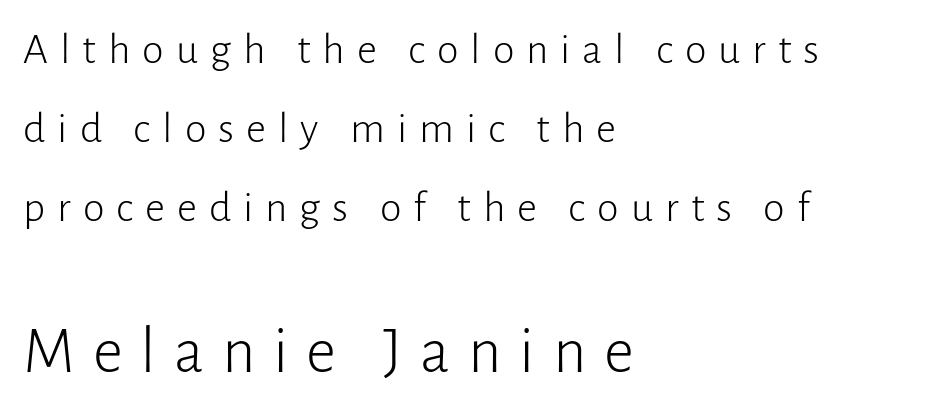
The image shows 66 px light sans-serif type, upright; set left-aligned, line spacing 1.79x, unusually wide letter spacing (+0.27 em), not underlined; the second (bottom) block is 1.5x larger; low stroke contrast and a medium x-height.
